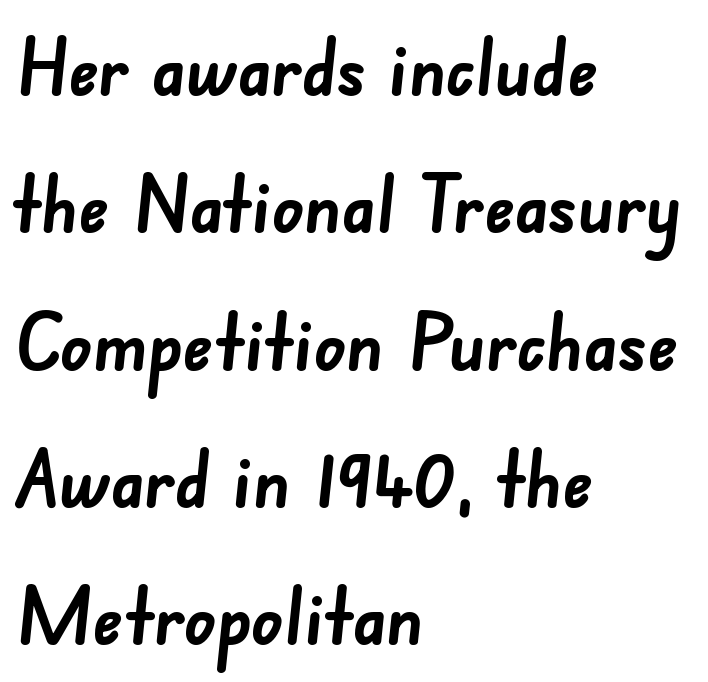
The image shows 78 px semibold sans-serif type; set left-aligned, line spacing 1.76x, normal letter spacing, not underlined; low stroke contrast and a small x-height.
